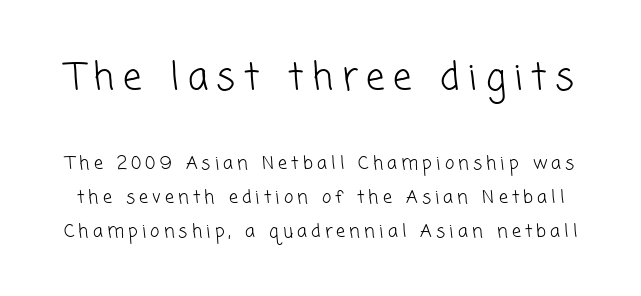
Q: Is the text bold? A: No.
Q: Is the typeface a serif or a sans-serif typeface? A: Sans-serif.
Q: Is the text underlined? A: No.
Q: Is the spacing between letters normal or unusually wide? A: Unusually wide.
Q: Which block of text is set in a larger size, the first (top) or the second (bottom)? A: The first (top) one.
Q: Width (condensed, normal, or wide)? A: Normal.
Q: Stroke contrast? A: Low.
Q: x-height? A: Medium.
Q: Monospaced? A: No.
